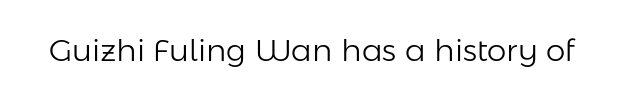
The passage shown is typeset with a sans-serif family. A roman cut, with each character standing at attention. The strip under each line holds only bare page. Caption: face not bold, strokes unweighted.
